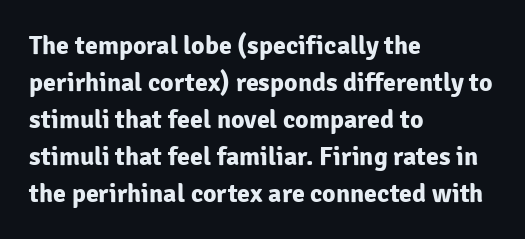
The image shows 26 px bold type, upright; set left-aligned, normal line spacing (1.42x), normal letter spacing, not underlined.
